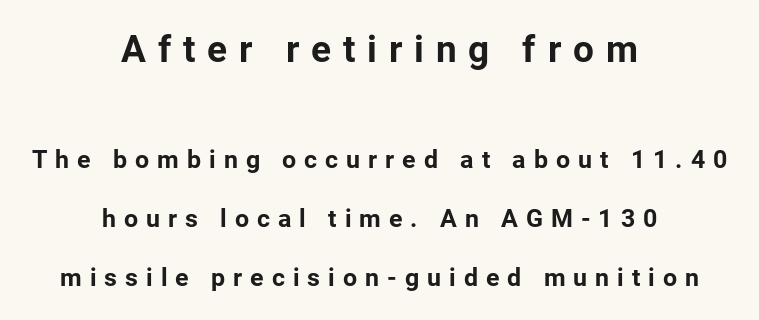
Q: Is the text bold? A: Yes.
Q: Is the text italic (slanted)? A: No, it is upright.
Q: Is the typeface a serif or a sans-serif typeface? A: Sans-serif.
Q: Is the text underlined? A: No.
Q: How is the paragraph aligned? A: Centered.
Q: Is the spacing between letters normal or unusually wide? A: Unusually wide.
Q: Is the spacing between lines tight, normal or loose? A: Loose.
Q: Which block of text is set in a larger size, the first (top) or the second (bottom)? A: The first (top) one.
Q: Width (condensed, normal, or wide)? A: Normal.
Q: Stroke contrast? A: Low.
Q: x-height? A: Medium.
Q: Monospaced? A: No.
